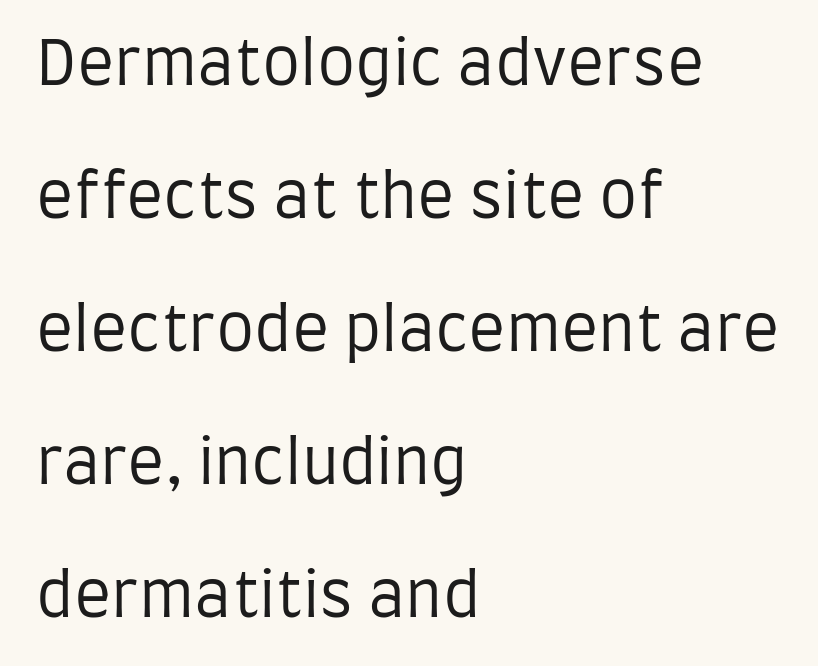
The typesetter chose a ragged-right arrangement here. Horizontal bands of white between lines are thick stripes. Is this a sans? Yes — the strokes have no serifs. Stems and bowls with no extra thickness — not bold.
